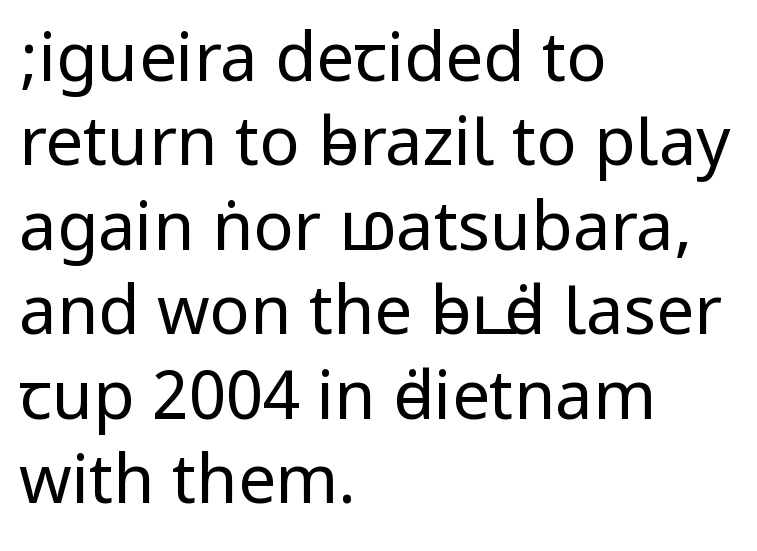
Q: Is the text bold? A: No.
Q: Is the text italic (slanted)? A: No, it is upright.
Q: Is the typeface a serif or a sans-serif typeface? A: Sans-serif.
Q: Is the text underlined? A: No.
Q: How is the paragraph aligned? A: Left-aligned.
Q: Is the spacing between letters normal or unusually wide? A: Normal.
Q: Is the spacing between lines tight, normal or loose? A: Normal.
Q: Width (condensed, normal, or wide)? A: Condensed.
Q: Stroke contrast? A: Low.
